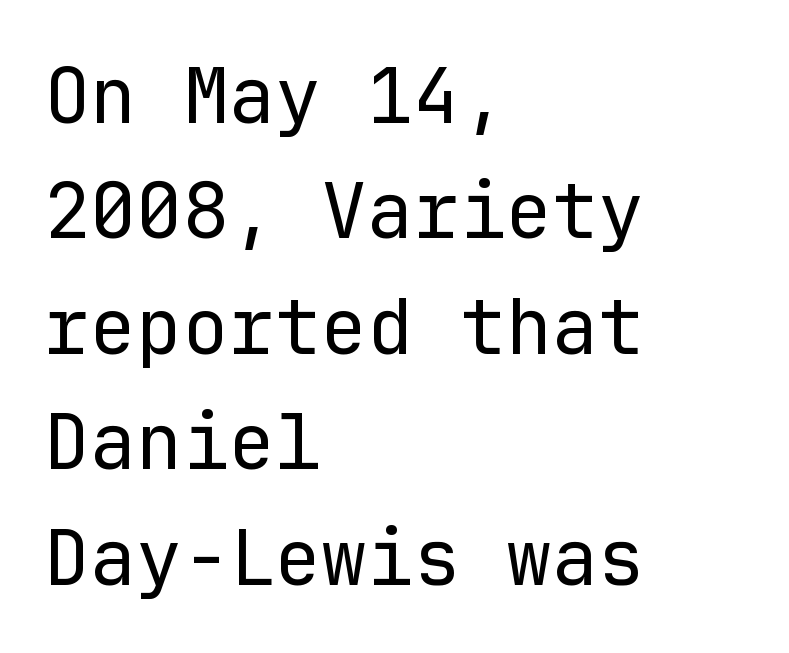
Q: Is the text bold? A: No.
Q: Is the text italic (slanted)? A: No, it is upright.
Q: Is the typeface a serif or a sans-serif typeface? A: Sans-serif.
Q: Is the text underlined? A: No.
Q: How is the paragraph aligned? A: Left-aligned.
Q: Is the spacing between letters normal or unusually wide? A: Normal.
Q: Is the spacing between lines tight, normal or loose? A: Normal.
Q: Width (condensed, normal, or wide)? A: Normal.
Q: Stroke contrast? A: Low.
Q: x-height? A: Medium.
Q: Monospaced? A: Yes.
